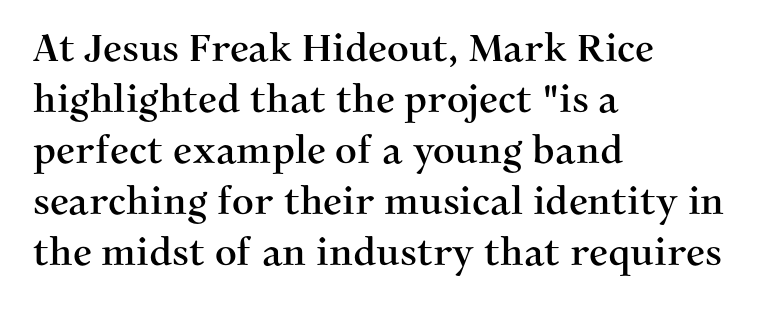
Q: Is the text italic (slanted)? A: No, it is upright.
Q: Is the typeface a serif or a sans-serif typeface? A: Serif.
Q: Is the text underlined? A: No.
Q: How is the paragraph aligned? A: Left-aligned.
Q: Is the spacing between letters normal or unusually wide? A: Normal.
Q: Is the spacing between lines tight, normal or loose? A: Normal.
Q: Width (condensed, normal, or wide)? A: Normal.
Q: Stroke contrast? A: Medium.
Q: x-height? A: Medium.
Q: Monospaced? A: No.
